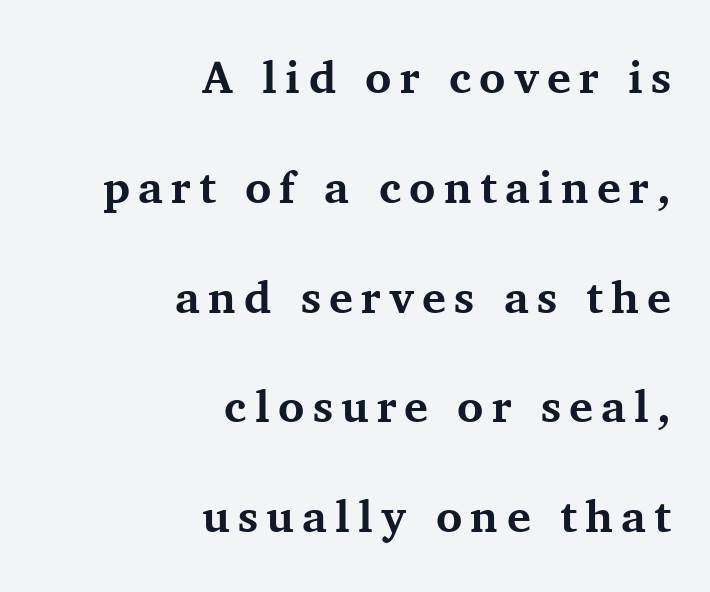
Q: Is the text bold? A: Yes.
Q: Is the text italic (slanted)? A: No, it is upright.
Q: Is the typeface a serif or a sans-serif typeface? A: Serif.
Q: Is the text underlined? A: No.
Q: How is the paragraph aligned? A: Right-aligned.
Q: Is the spacing between lines tight, normal or loose? A: Loose.
Q: Width (condensed, normal, or wide)? A: Normal.
Q: Stroke contrast? A: Medium.
Q: x-height? A: Medium.
Q: Monospaced? A: No.
